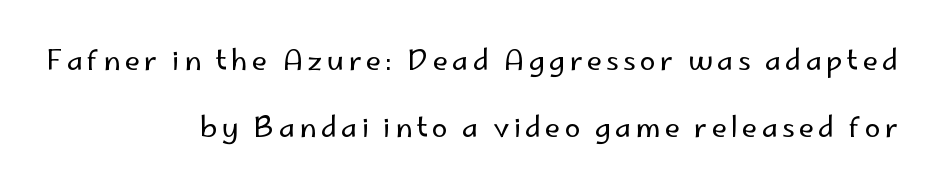
Q: Is the text bold? A: No.
Q: Is the text italic (slanted)? A: No, it is upright.
Q: Is the typeface a serif or a sans-serif typeface? A: Sans-serif.
Q: Is the text underlined? A: No.
Q: How is the paragraph aligned? A: Right-aligned.
Q: Is the spacing between lines tight, normal or loose? A: Loose.
Q: Width (condensed, normal, or wide)? A: Normal.
Q: Stroke contrast? A: Low.
Q: x-height? A: Small.
Q: Monospaced? A: No.
